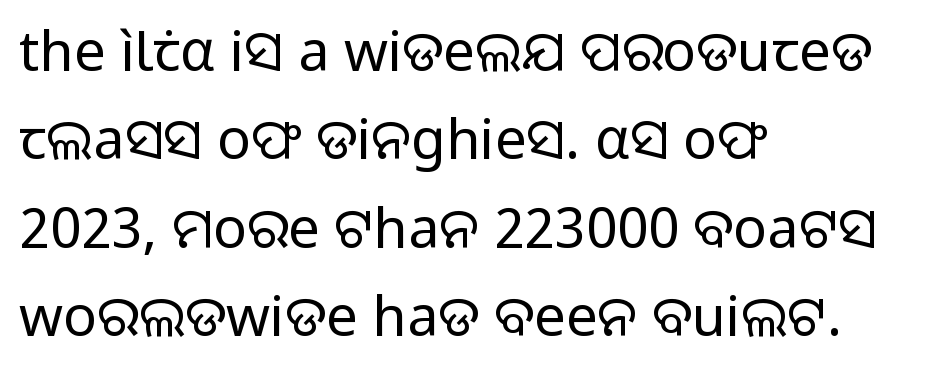
Each letter keeps its own natural width here, so spacing adapts to shape. Leading: standard. The text block is weighted toward the left margin, trailing off unevenly rightward. Posture: vertical.
